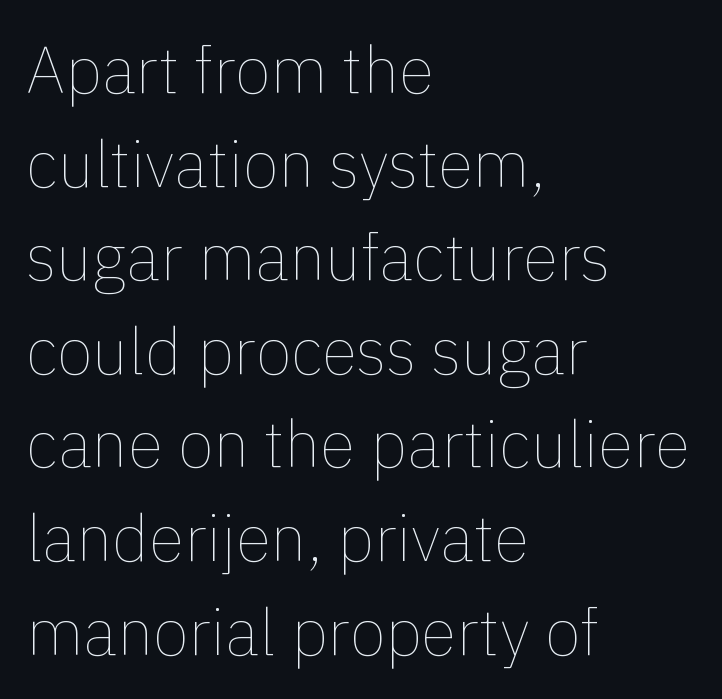
The image shows 65 px thin type, upright; set left-aligned, normal line spacing (1.44x), normal letter spacing, not underlined; a medium x-height.
